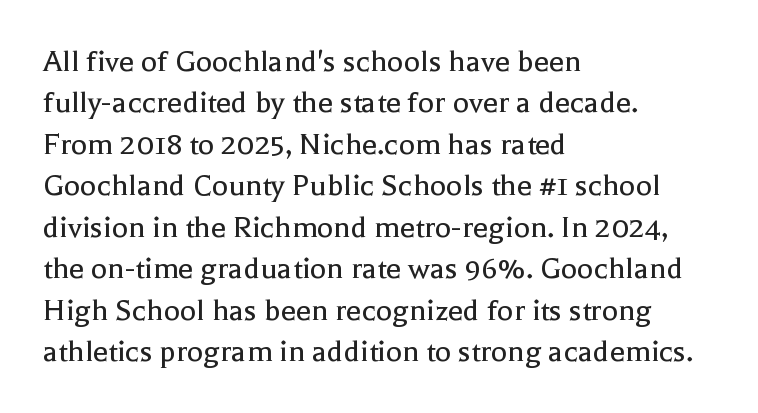
The image shows 34 px regular-weight serif type, upright; set left-aligned, line spacing 1.22x, normal letter spacing, not underlined; a medium x-height.
